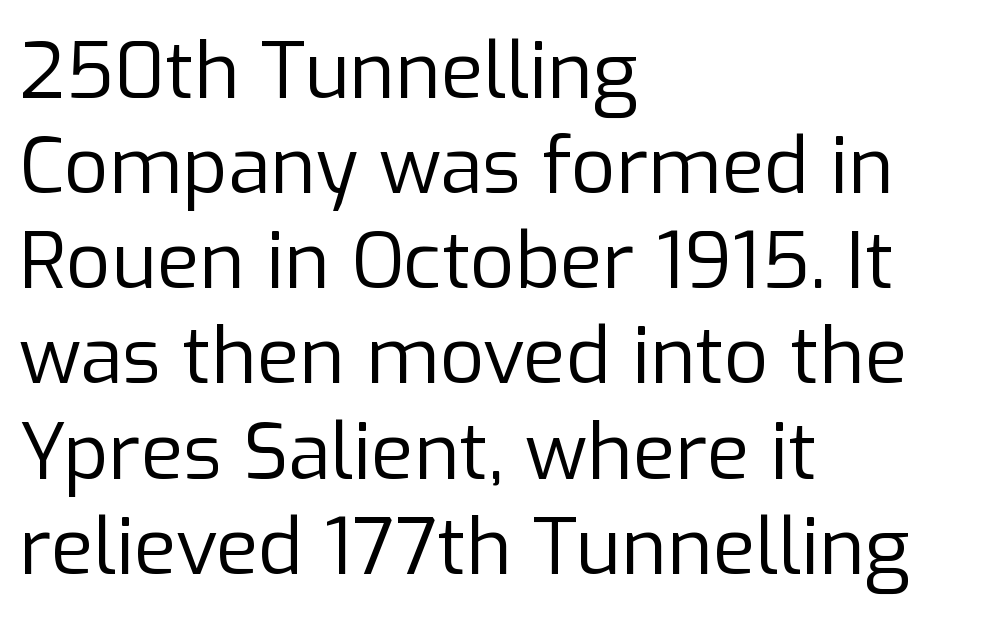
Notice how the passage keeps a crisp vertical edge on the left only. I'd call this a sans setting — the letters go barefoot. Letter spacing: default. The baseline area is clear. The axis of the letterforms is exactly vertical. Spacing verdict: proportional, widths tailored to each character.
